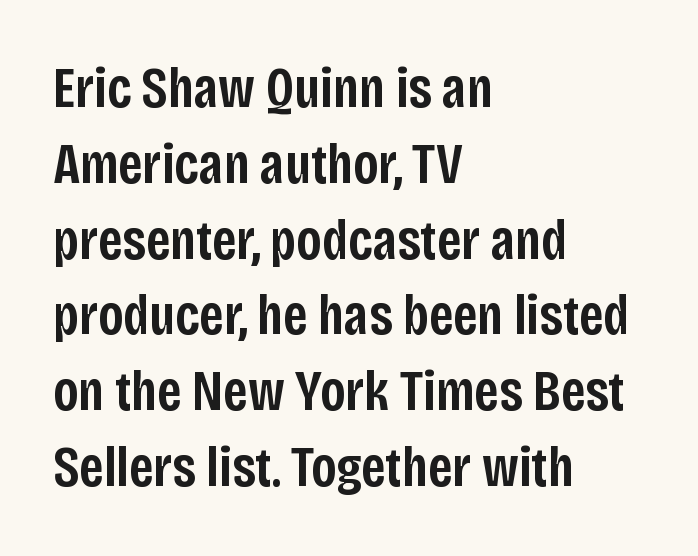
Q: Is the text bold? A: Semi-bold.
Q: Is the text italic (slanted)? A: No, it is upright.
Q: Is the typeface a serif or a sans-serif typeface? A: Sans-serif.
Q: Is the text underlined? A: No.
Q: How is the paragraph aligned? A: Left-aligned.
Q: Is the spacing between letters normal or unusually wide? A: Normal.
Q: Is the spacing between lines tight, normal or loose? A: Normal.
Q: Width (condensed, normal, or wide)? A: Condensed.
Q: Stroke contrast? A: Low.
Q: x-height? A: Large.
Q: Monospaced? A: No.
